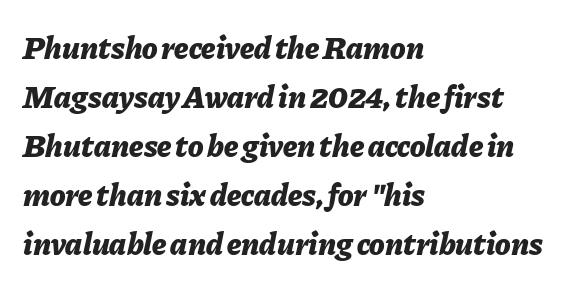
Q: Is the text bold? A: Yes.
Q: Is the text italic (slanted)? A: Yes, it leans right by about 11 degrees.
Q: Is the text underlined? A: No.
Q: How is the paragraph aligned? A: Left-aligned.
Q: Is the spacing between letters normal or unusually wide? A: Normal.
Q: Is the spacing between lines tight, normal or loose? A: Normal.
Q: Width (condensed, normal, or wide)? A: Normal.
Q: Stroke contrast? A: Low.
Q: x-height? A: Medium.
Q: Monospaced? A: No.
